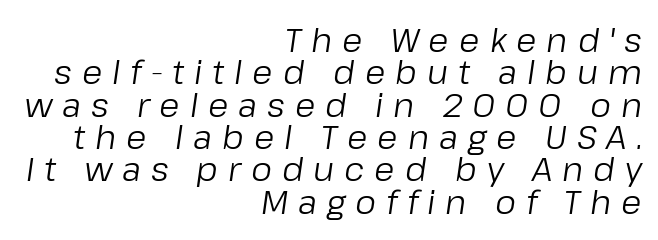
The image shows 33 px regular-weight type, italic (leaning right); set right-aligned, tight line spacing (0.98x), unusually wide letter spacing (+0.3 em), not underlined; low stroke contrast and a medium x-height.
